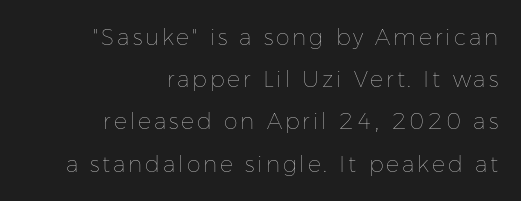
The image shows 22 px text type, upright; set right-aligned, loose line spacing (1.92x), not underlined.
